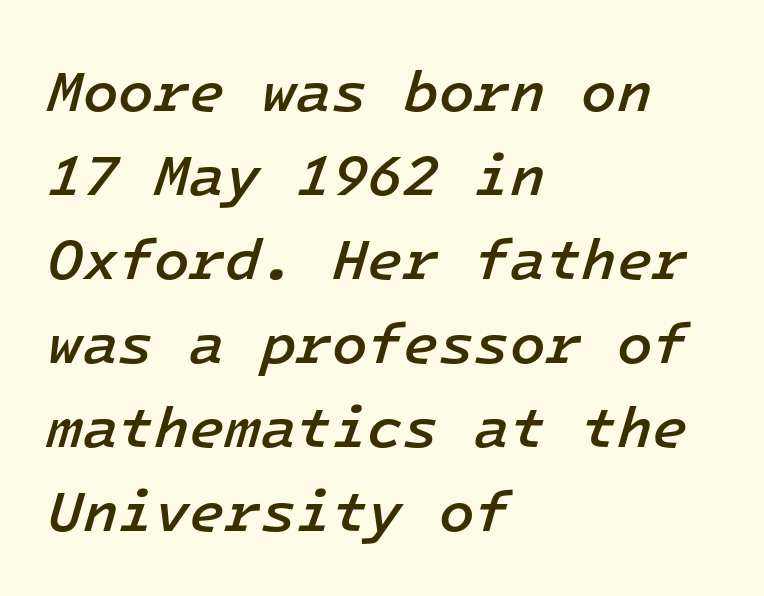
{"italic": "yes", "lean": "right", "slant_degrees": 16, "bold": "semi", "weight": "semibold", "width": "normal", "stroke_contrast": "low", "x_height": "medium", "monospaced": "yes", "underline": "no", "align": "left", "line_spacing": "normal", "line_spacing_ratio": 1.45, "letter_spacing": "normal", "letter_spacing_em": 0.0, "glyph_px": 58}
